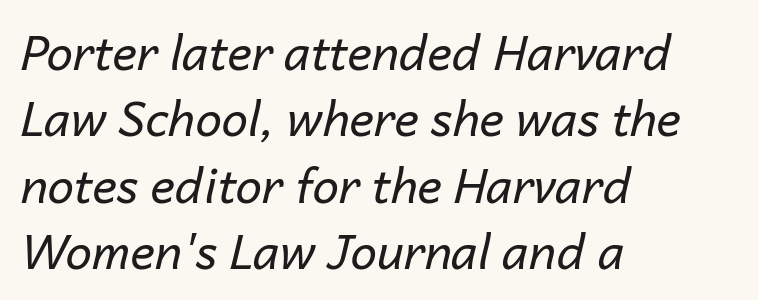
The image shows 47 px regular-weight type, italic (leaning right); set left-aligned, normal line spacing (1.41x), normal letter spacing, not underlined; low stroke contrast and a medium x-height.
